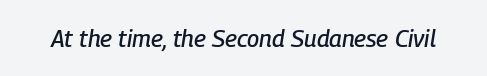
The image shows 24 px text type, italic (leaning right); set normal letter spacing, not underlined.
